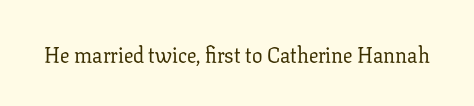
Q: Is the text bold? A: No.
Q: Is the text italic (slanted)? A: No, it is upright.
Q: Is the text underlined? A: No.
Q: Is the spacing between letters normal or unusually wide? A: Normal.
